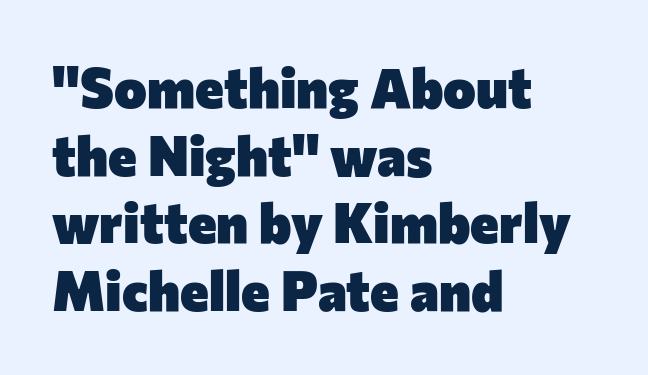
Q: Is the text bold? A: Yes.
Q: Is the text italic (slanted)? A: No, it is upright.
Q: Is the typeface a serif or a sans-serif typeface? A: Sans-serif.
Q: Is the text underlined? A: No.
Q: How is the paragraph aligned? A: Left-aligned.
Q: Is the spacing between letters normal or unusually wide? A: Normal.
Q: Width (condensed, normal, or wide)? A: Normal.
Q: Stroke contrast? A: Low.
Q: x-height? A: Medium.
Q: Monospaced? A: No.
